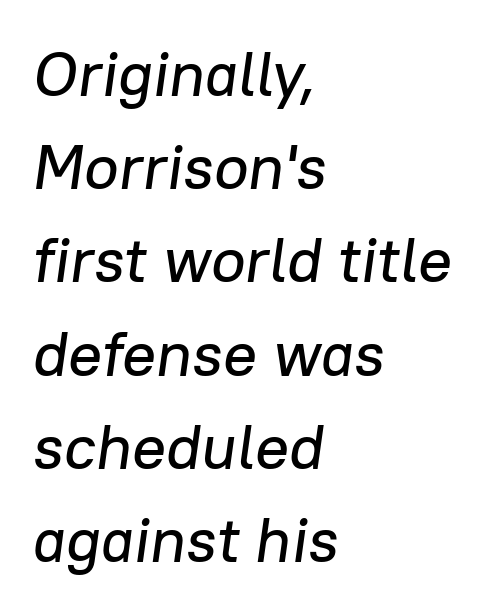
The image shows 63 px text type, italic (leaning right); set left-aligned, normal line spacing (1.48x), normal letter spacing, not underlined; low stroke contrast and a medium x-height.
